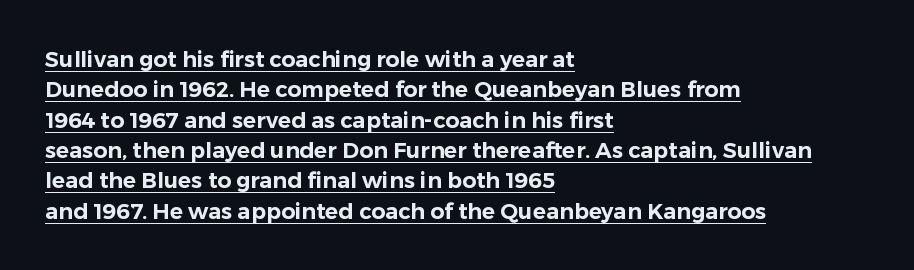
{"italic": "no", "underline": "yes", "align": "left", "line_spacing": "normal", "line_spacing_ratio": 1.38, "letter_spacing": "normal", "letter_spacing_em": 0.0, "glyph_px": 22}
